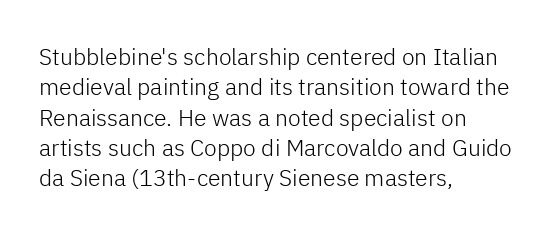
{"italic": "no", "bold": "no", "underline": "no", "align": "left", "line_spacing": "normal", "line_spacing_ratio": 1.32, "letter_spacing": "normal", "letter_spacing_em": 0.0, "glyph_px": 23}
